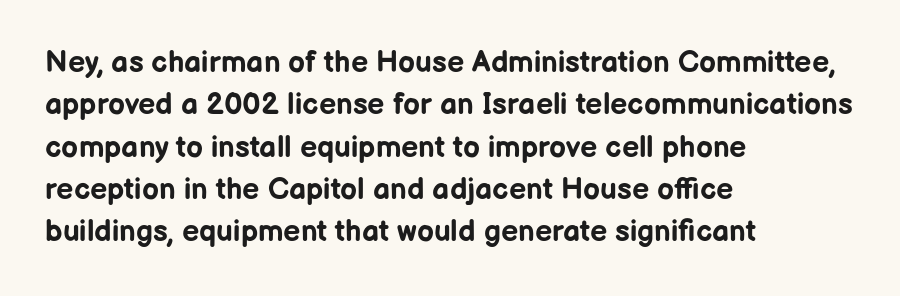
The image shows 30 px bold sans-serif type, upright; set left-aligned, normal line spacing (1.41x), normal letter spacing, not underlined; low stroke contrast and a medium x-height.
